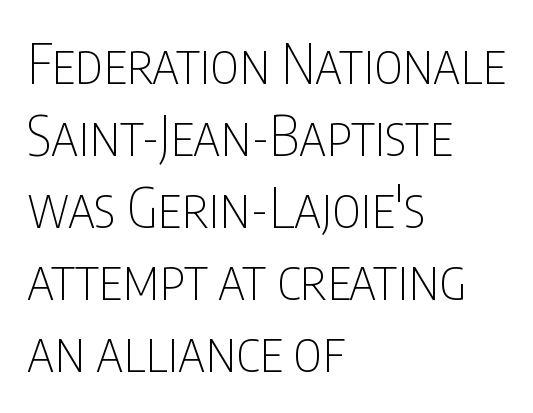
The typeface has the unassuming heft of standard copy or less. Rule under the text: the space is simply empty. The compositor pushed each line to the left boundary. How would I describe the line gaps? Plain and ordinary.
